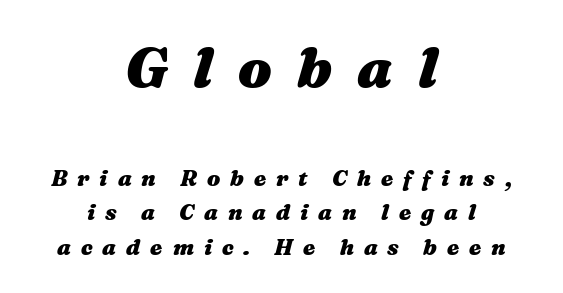
{"italic": "yes", "lean": "right", "slant_degrees": 16, "bold": "yes", "weight": "heavy", "width": "wide", "stroke_contrast": "medium", "x_height": "medium", "monospaced": "no", "underline": "no", "align": "center", "line_spacing": "normal", "line_spacing_ratio": 1.56, "letter_spacing": "wide", "letter_spacing_em": 0.45, "larger_block": "first", "size_ratio": 2.55, "glyph_px": 56}
